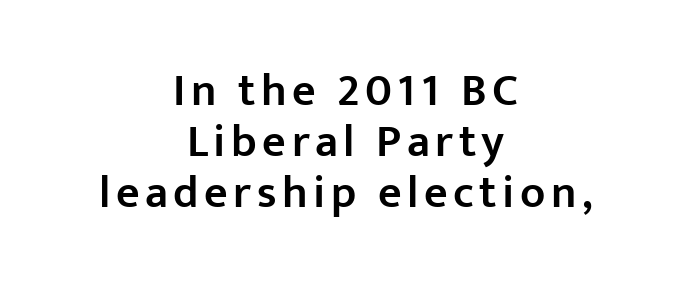
Underline: absent. The typesetting leans somewhat heavy: a semibold. Varying glyph widths throughout — classic text-font behaviour. Regarding leading, the lines here are crowded together. Casual observation: everything's sitting right in the middle. Tall strokes in this sample are plumb rather than angled.
